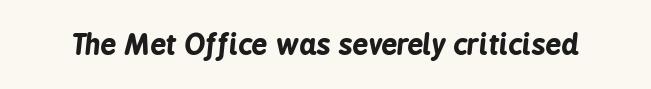
This sample uses an oblique cut, with every glyph tilted off the vertical. Each row of text sits above clean, open space. The passage shown is typed in a proportional face where columns would drift. The sample has been set heavy, in full bold. No extra tracking has been applied to these lines.
